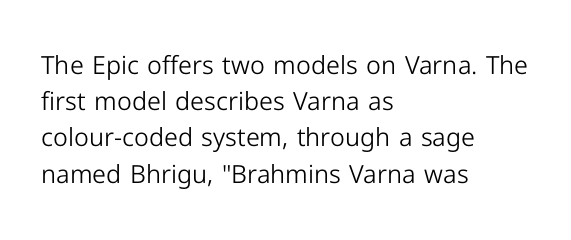
The image shows 25 px text type, upright; set left-aligned, normal line spacing (1.45x), normal letter spacing, not underlined.
